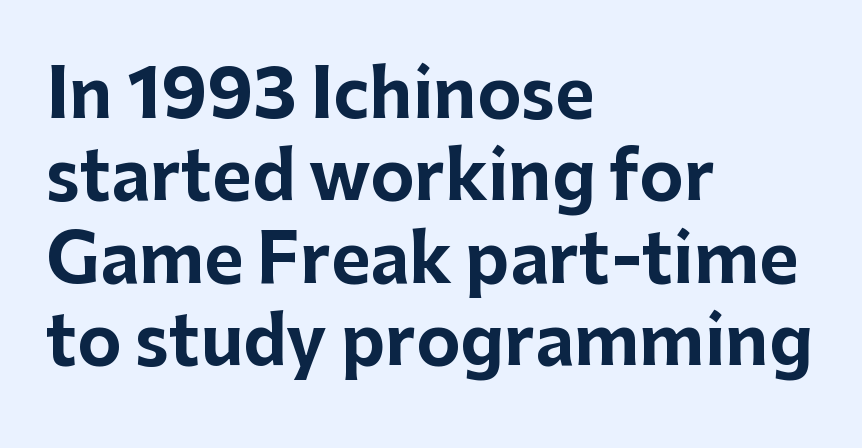
The image shows 67 px bold sans-serif type, upright; set left-aligned, line spacing 1.23x, normal letter spacing, not underlined; low stroke contrast and a medium x-height.
